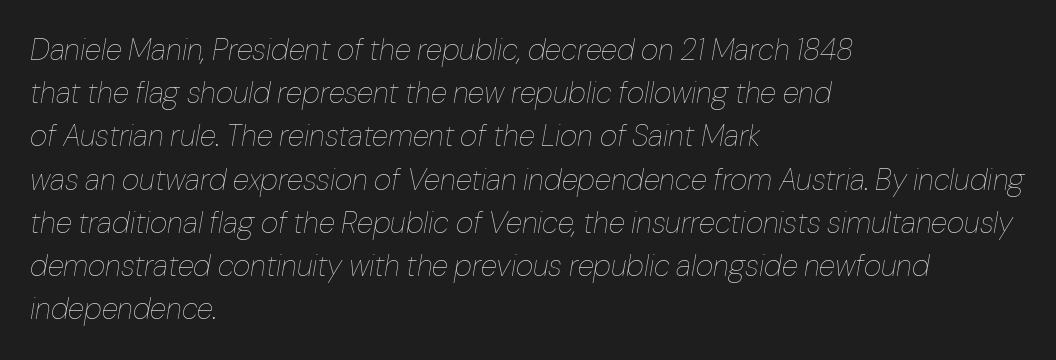
{"italic": "yes", "lean": "right", "slant_degrees": 10, "bold": "no", "weight": "thin", "width": "normal", "stroke_contrast": "low", "x_height": "medium", "monospaced": "no", "underline": "no", "align": "left", "line_spacing": "normal", "line_spacing_ratio": 1.44, "letter_spacing": "normal", "letter_spacing_em": 0.0, "glyph_px": 30}
